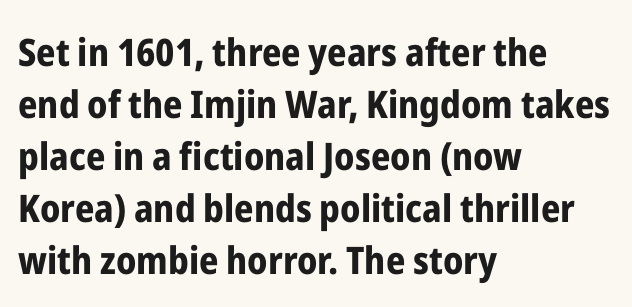
The image shows 38 px bold, condensed sans-serif type, upright; set left-aligned, normal line spacing (1.37x), normal letter spacing, not underlined; low stroke contrast and a medium x-height.
